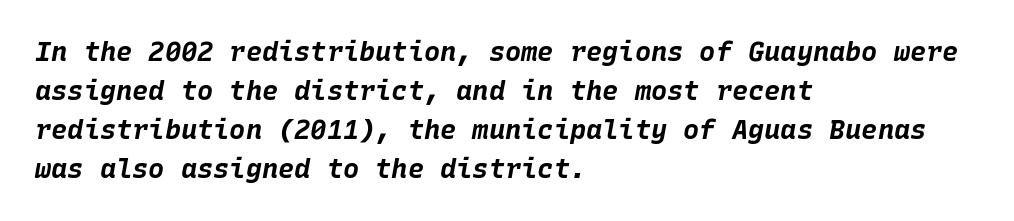
Does the weight exceed regular? Yes, all the way to bold. Honestly, the letter spacing is just normal — you wouldn't notice it. The whole block is typeset with a tilt. One glance says typical: line gaps are just what's usual.
